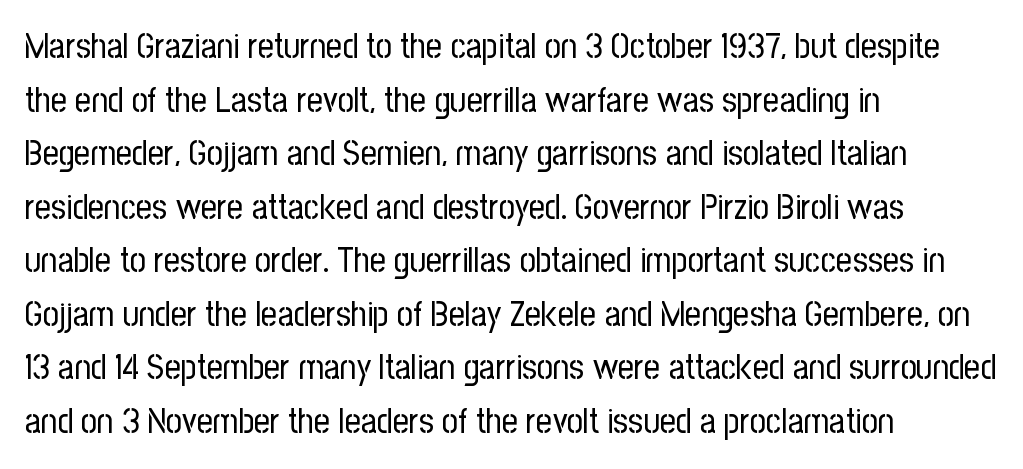
Is the type heavy? It reads as light-to-regular instead. Underline: absent. Here the designer chose a conventional face with non-uniform glyph widths. Regular leading.
